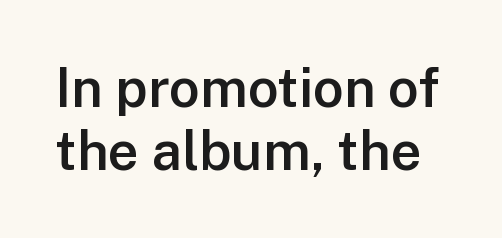
Q: Is the text bold? A: Semi-bold.
Q: Is the text italic (slanted)? A: No, it is upright.
Q: Is the typeface a serif or a sans-serif typeface? A: Sans-serif.
Q: Is the text underlined? A: No.
Q: Is the spacing between letters normal or unusually wide? A: Normal.
Q: Width (condensed, normal, or wide)? A: Normal.
Q: Stroke contrast? A: Low.
Q: x-height? A: Medium.
Q: Monospaced? A: No.
